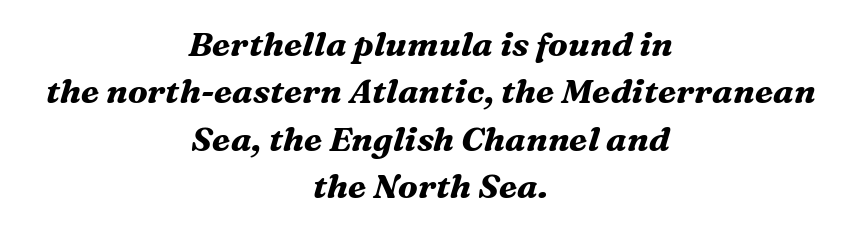
Q: Is the text bold? A: Yes.
Q: Is the text italic (slanted)? A: Yes, it leans right by about 16 degrees.
Q: Is the typeface a serif or a sans-serif typeface? A: Serif.
Q: Is the text underlined? A: No.
Q: How is the paragraph aligned? A: Centered.
Q: Is the spacing between letters normal or unusually wide? A: Normal.
Q: Is the spacing between lines tight, normal or loose? A: Normal.
Q: Width (condensed, normal, or wide)? A: Normal.
Q: Stroke contrast? A: Medium.
Q: x-height? A: Medium.
Q: Monospaced? A: No.
